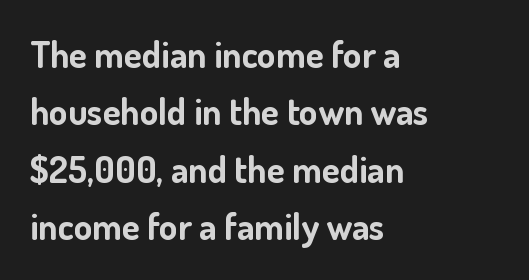
Q: Is the text bold? A: Yes.
Q: Is the text italic (slanted)? A: No, it is upright.
Q: Is the typeface a serif or a sans-serif typeface? A: Sans-serif.
Q: Is the text underlined? A: No.
Q: How is the paragraph aligned? A: Left-aligned.
Q: Is the spacing between letters normal or unusually wide? A: Normal.
Q: Is the spacing between lines tight, normal or loose? A: Normal.
Q: Width (condensed, normal, or wide)? A: Normal.
Q: Stroke contrast? A: Low.
Q: x-height? A: Small.
Q: Monospaced? A: No.
